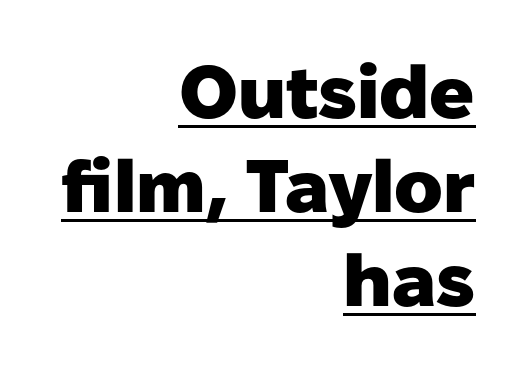
The image shows 74 px heavy sans-serif type, upright; set right-aligned, normal line spacing (1.27x), normal letter spacing, underlined; low stroke contrast and a medium x-height.
